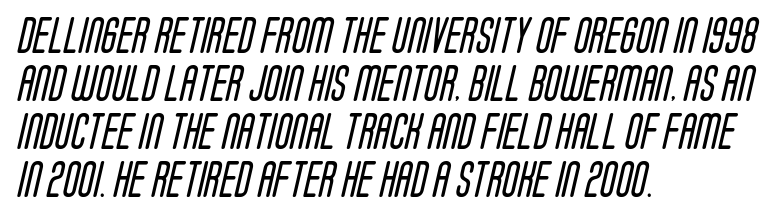
{"serif": "no", "bold": "no", "weight": "regular", "width": "condensed", "stroke_contrast": "low", "x_height": "large", "monospaced": "no", "underline": "no", "align": "left", "line_spacing": "normal", "line_spacing_ratio": 1.33, "letter_spacing": "normal", "letter_spacing_em": 0.0, "glyph_px": 36}
